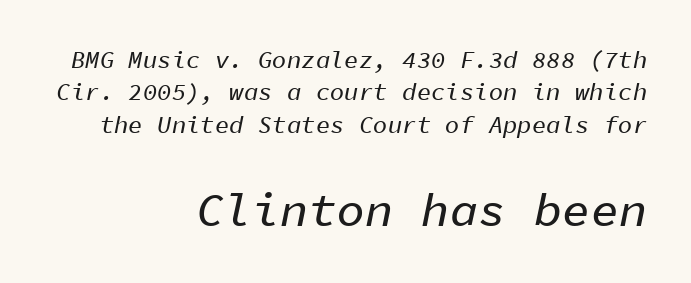
Q: Is the text italic (slanted)? A: Yes, it leans right by about 11 degrees.
Q: Is the text underlined? A: No.
Q: How is the paragraph aligned? A: Right-aligned.
Q: Is the spacing between letters normal or unusually wide? A: Normal.
Q: Is the spacing between lines tight, normal or loose? A: Normal.
Q: Which block of text is set in a larger size, the first (top) or the second (bottom)? A: The second (bottom) one.
Q: Width (condensed, normal, or wide)? A: Normal.
Q: Stroke contrast? A: Low.
Q: x-height? A: Medium.
Q: Monospaced? A: Yes.
